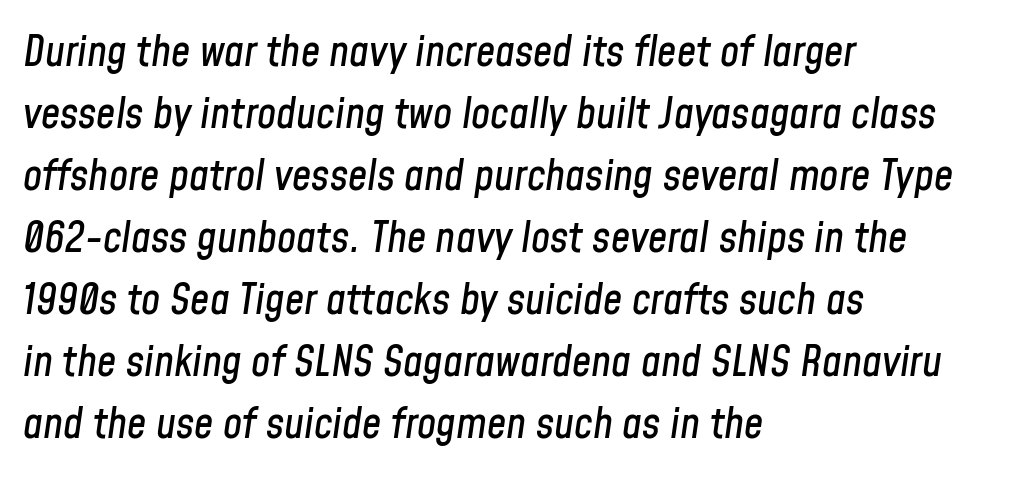
The image shows 43 px condensed type, italic (leaning right); set left-aligned, normal line spacing (1.44x), normal letter spacing, not underlined; low stroke contrast and a medium x-height.
